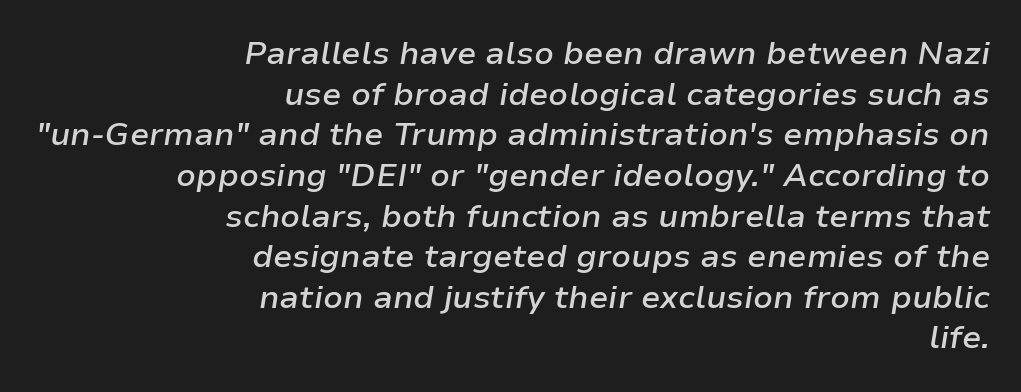
Italic? Definitely — the glyphs are oblique. The sample has been set in demibold, a notch under bold. This rendering uses right alignment, leaving the left contour irregular. One glance says typical: line gaps are just what's usual. The rendering uses natural spacing where letterforms have individual widths. A typesetter would call this zero additional tracking.
